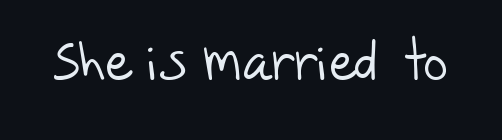
The image shows 53 px light sans-serif type; set normal letter spacing, not underlined; low stroke contrast and a large x-height.
